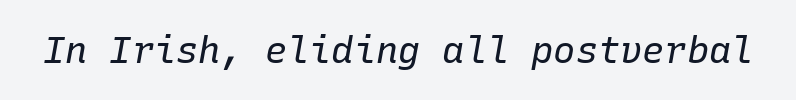
The image shows 37 px regular-weight type, italic (leaning right), monospaced; set normal letter spacing, not underlined; low stroke contrast and a medium x-height.
